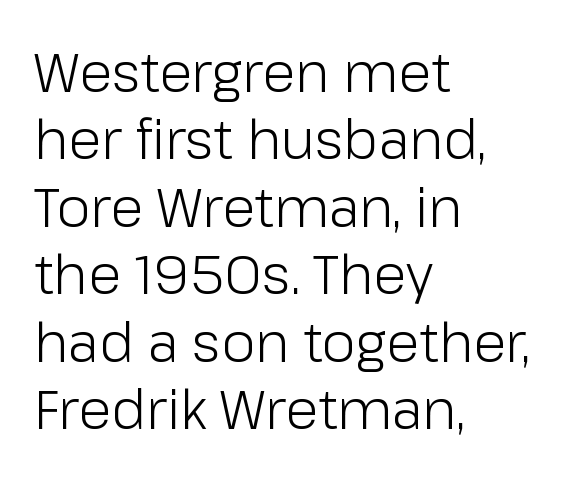
The image shows 54 px light sans-serif type, upright; set left-aligned, normal line spacing (1.25x), normal letter spacing, not underlined; low stroke contrast and a medium x-height.
